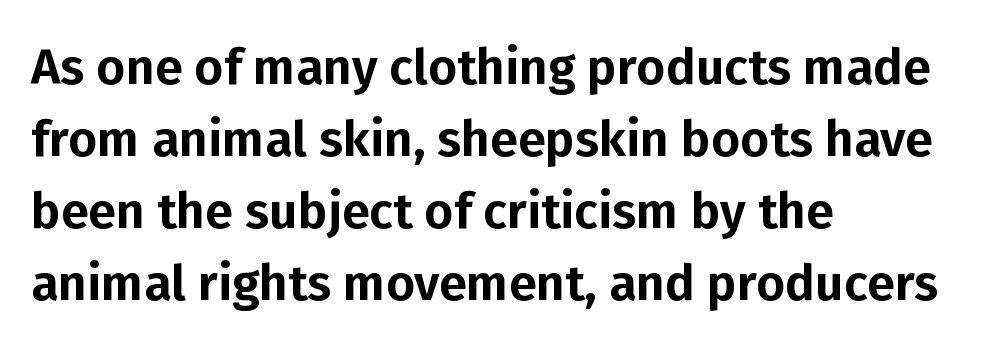
Grotesque or geometric, the face here clearly has no serifs. The zone under the glyphs is completely vacant. What's the leading like? Ordinary, nothing unusual. Each line starts at the same left margin while the right side varies. If you drew a line through each stem, it would be perfectly vertical. Think of a printed novel: that variable character pitch is what you see here.
